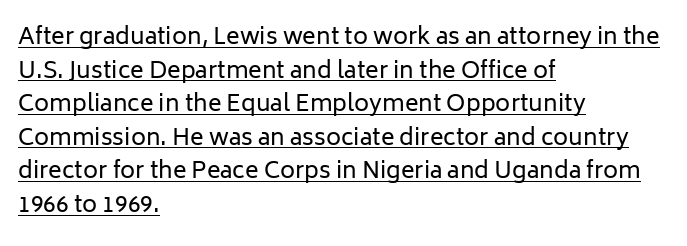
The image shows 23 px text type, upright; set left-aligned, normal line spacing (1.46x), normal letter spacing, underlined.
